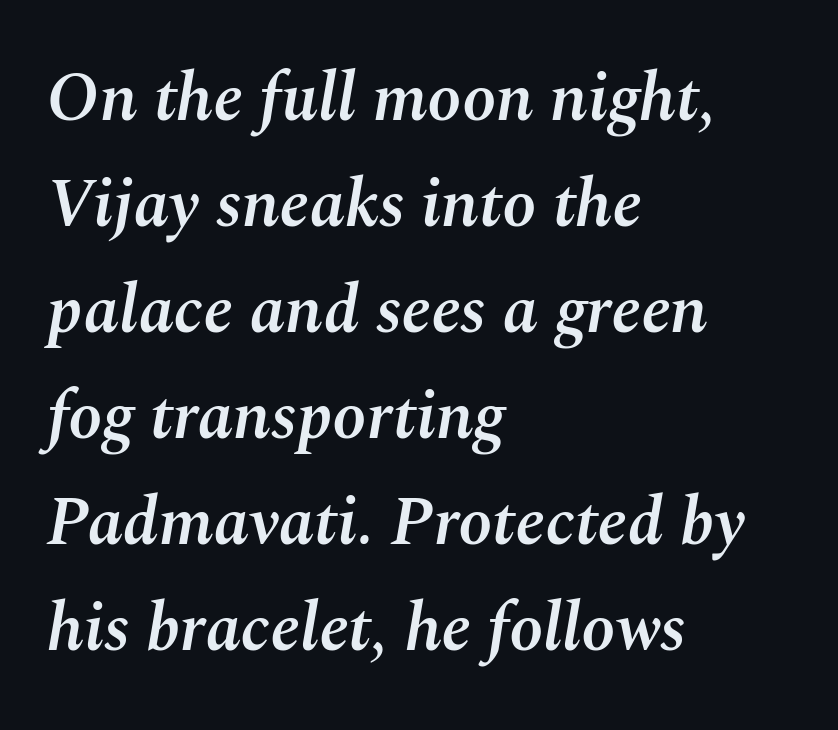
Q: Is the text bold? A: Semi-bold.
Q: Is the text italic (slanted)? A: Yes, it leans right by about 10 degrees.
Q: Is the text underlined? A: No.
Q: How is the paragraph aligned? A: Left-aligned.
Q: Is the spacing between letters normal or unusually wide? A: Normal.
Q: Is the spacing between lines tight, normal or loose? A: Normal.
Q: Width (condensed, normal, or wide)? A: Normal.
Q: Stroke contrast? A: Medium.
Q: x-height? A: Medium.
Q: Monospaced? A: No.
